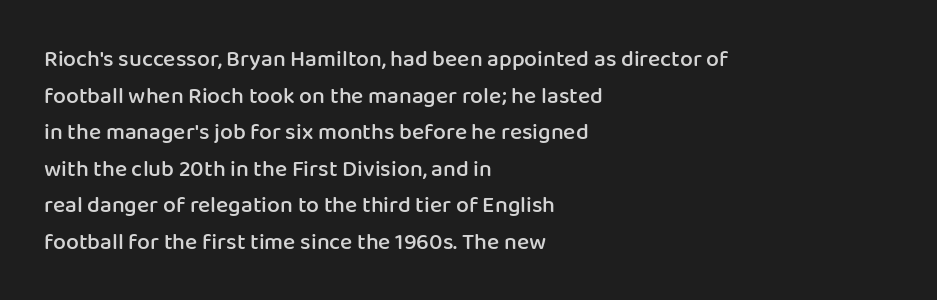
{"italic": "no", "bold": "semi", "underline": "no", "align": "left", "line_spacing": "normal", "line_spacing_ratio": 1.59, "letter_spacing": "normal", "letter_spacing_em": 0.0, "glyph_px": 23}
